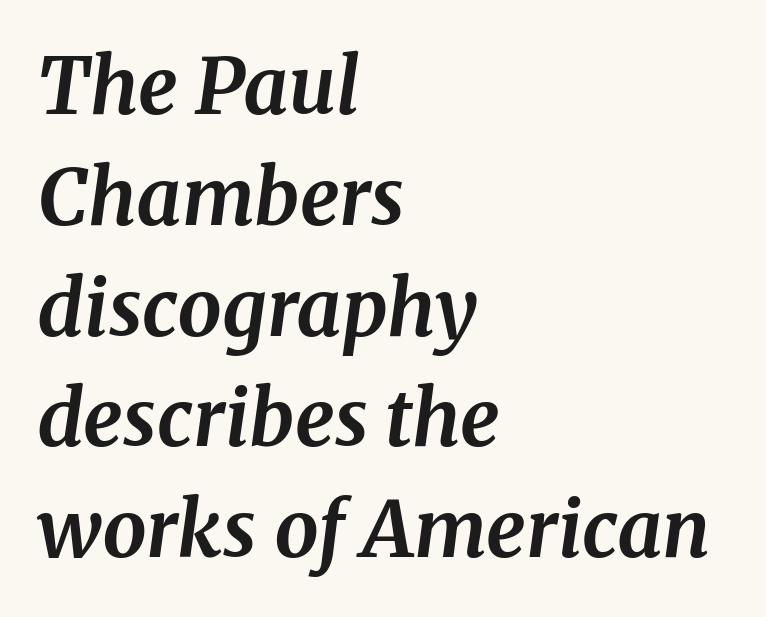
This rendering employs a face with finishing strokes, i.e., a serif. Spacing verdict: proportional, widths tailored to each character. The face used here is rendered with its standard letterfit. Strokes here are thick enough to call this a true bold. A normal amount of white space separates one row of letters from the next. Italic: yes, the glyphs are oblique.
